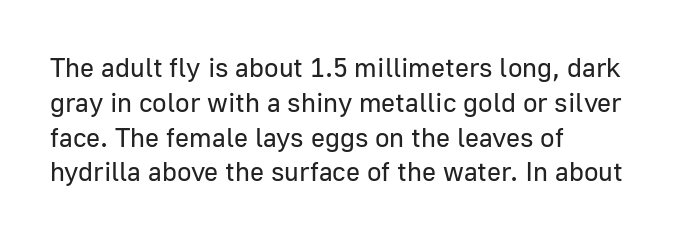
The image shows 27 px text type, upright; set left-aligned, normal line spacing (1.29x), normal letter spacing, not underlined.
